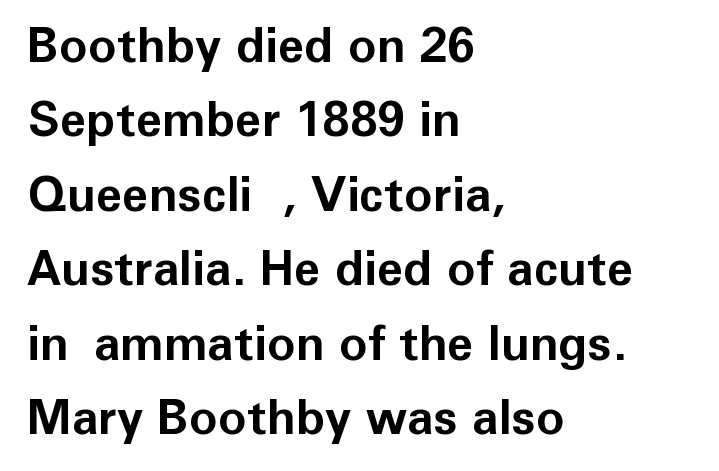
Nobody drew a line under any word here. The rendering uses natural spacing where letterforms have individual widths. The strokes are fattened all the way to bold. Where is the straight margin? On the left. The font's upright variant was chosen for this text.
